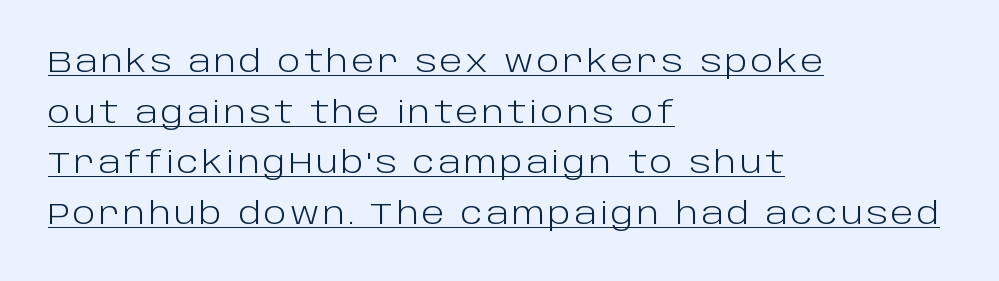
Designer's note — italics off, roman on. Normally led — the rows are evenly, conventionally spaced. No heavy texture on the line: the type isn't bold. A typesetter would call this proportional, since set widths differ per character.
